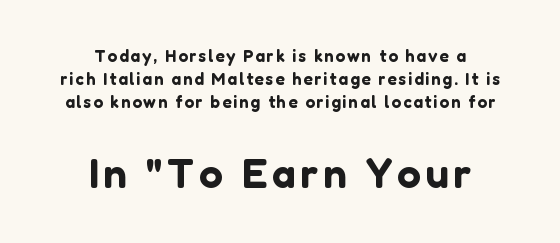
The image shows 42 px sans-serif type, upright; set centered, normal line spacing (1.34x), not underlined; the second (bottom) block is 2.47x larger; low stroke contrast and a medium x-height.
